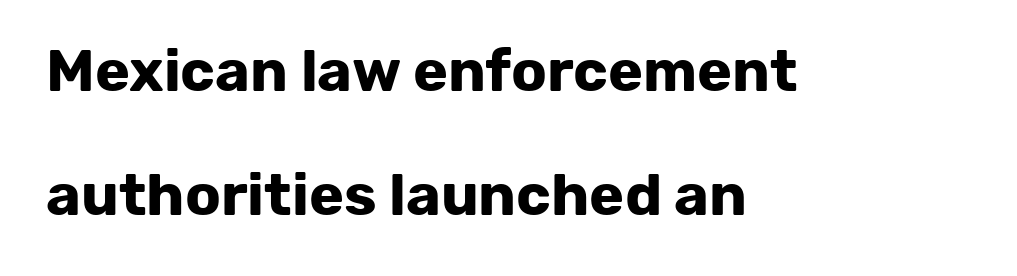
{"serif": "no", "italic": "no", "bold": "yes", "weight": "bold", "width": "normal", "stroke_contrast": "low", "x_height": "medium", "monospaced": "no", "underline": "no", "align": "left", "line_spacing": "loose", "line_spacing_ratio": 2.11, "letter_spacing": "normal", "letter_spacing_em": 0.0, "glyph_px": 59}
